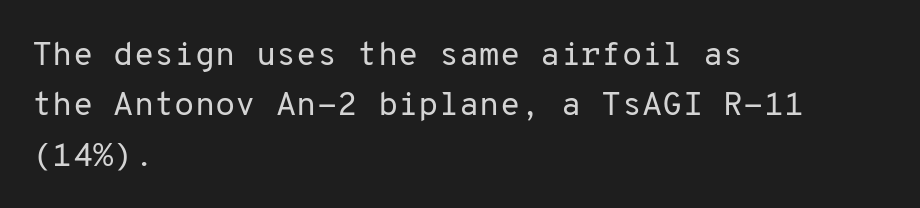
The image shows 33 px regular-weight sans-serif type, upright, monospaced; set left-aligned, normal line spacing (1.53x), normal letter spacing, not underlined; low stroke contrast and a medium x-height.
